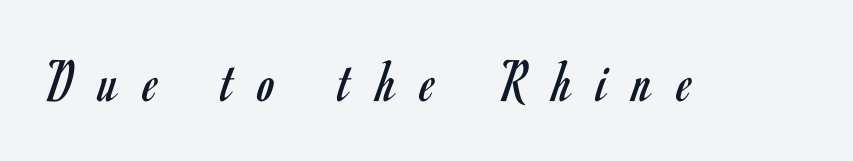
Unmarked baselines from the first word to the last. Each letter keeps its own natural width here, so spacing adapts to shape. A sans-serif font was chosen for this passage.
